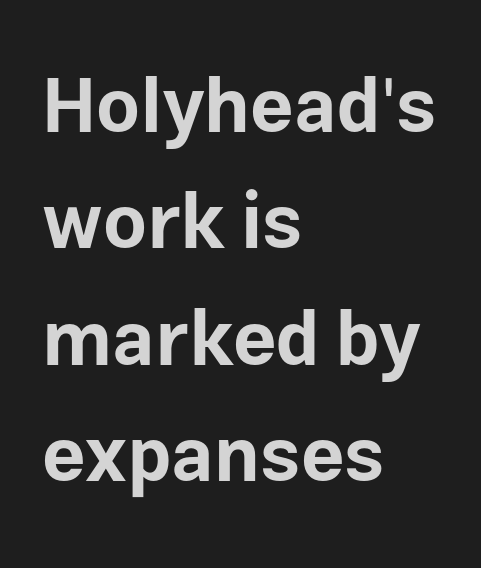
{"serif": "no", "italic": "no", "bold": "yes", "weight": "bold", "width": "normal", "stroke_contrast": "low", "x_height": "medium", "monospaced": "no", "underline": "no", "align": "left", "line_spacing": "normal", "line_spacing_ratio": 1.53, "letter_spacing": "normal", "letter_spacing_em": 0.0, "glyph_px": 76}
